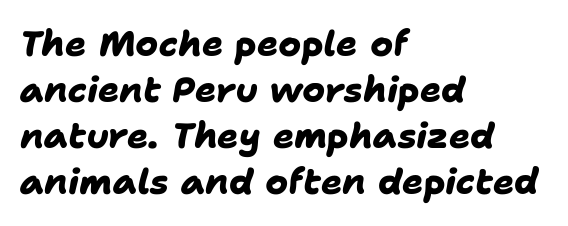
The image shows 35 px heavy sans-serif type; set left-aligned, normal line spacing (1.31x), normal letter spacing, not underlined; low stroke contrast and a medium x-height.
